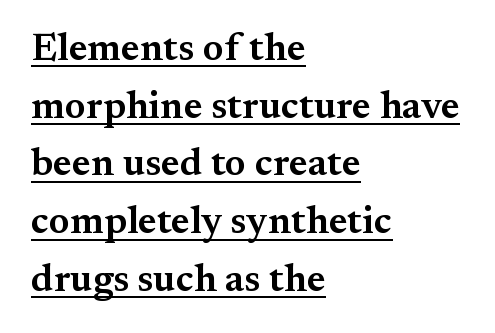
Vertical spacing — default. The text was rendered using a seriffed face with decorative stroke endings. Is the letter spacing exaggerated? No — it looks like the ordinary default. Each glyph is drawn with semibold strokes, heavier than normal yet not fully bold.
